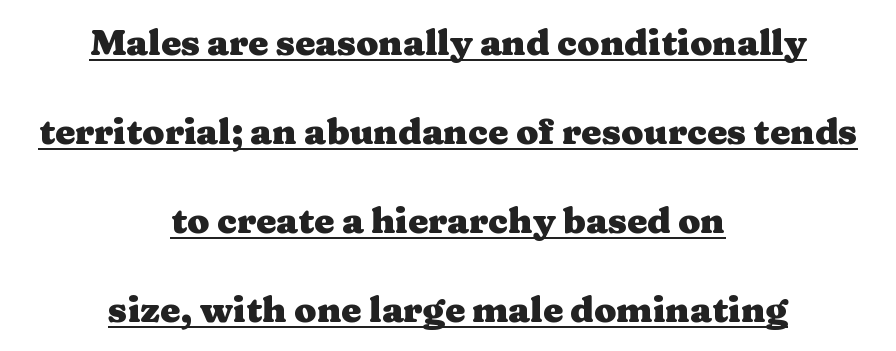
The image shows 36 px heavy, wide serif type, upright; set centered, loose line spacing (2.47x), normal letter spacing, underlined; medium stroke contrast and a medium x-height.
